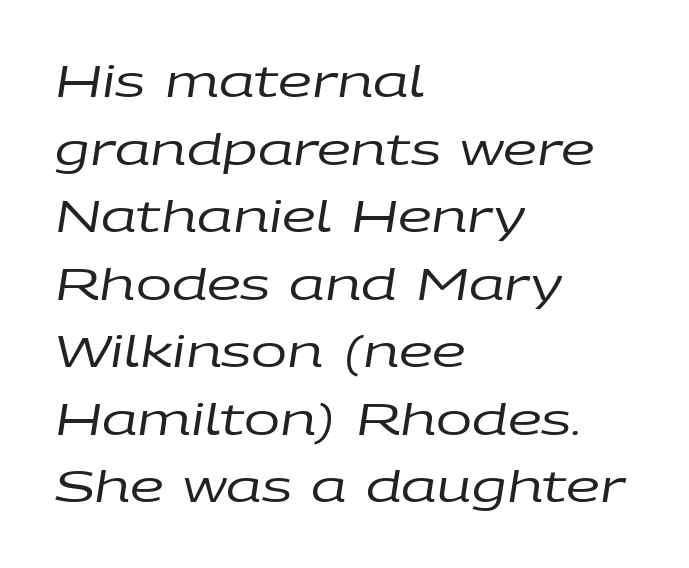
The image shows 43 px regular-weight, wide type, italic (leaning right); set left-aligned, normal line spacing (1.57x), normal letter spacing, not underlined; low stroke contrast and a large x-height.
